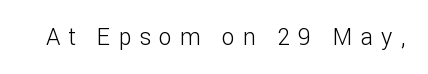
{"italic": "no", "bold": "no", "underline": "no", "letter_spacing": "wide", "letter_spacing_em": 0.35, "glyph_px": 23}
